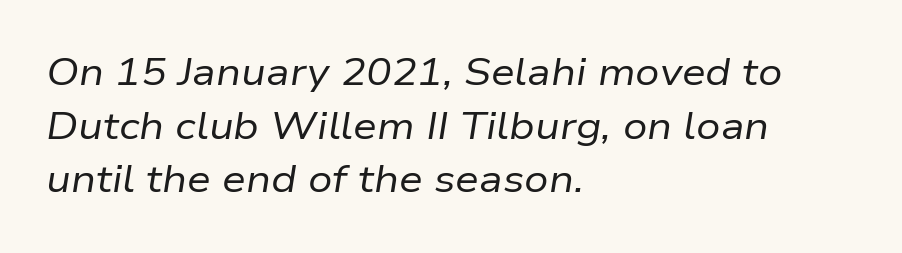
Stroke mass is kept to a normal reading level or below. Words float on clear page, feet unadorned. This sample is left-justified, so line endings fall wherever the words run out. Leading matches the norm, producing a regular column. A typesetter would call this zero additional tracking. A typesetter would mark this as italic.
